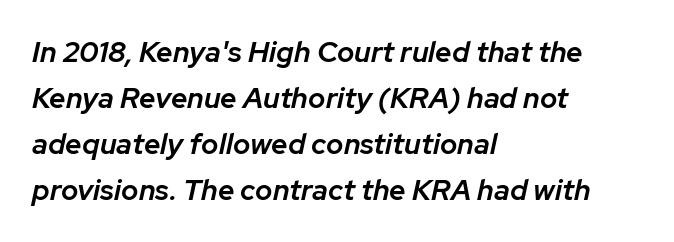
Q: Is the text bold? A: Semi-bold.
Q: Is the text italic (slanted)? A: Yes, it leans right by about 12 degrees.
Q: Is the text underlined? A: No.
Q: How is the paragraph aligned? A: Left-aligned.
Q: Is the spacing between letters normal or unusually wide? A: Normal.
Q: Is the spacing between lines tight, normal or loose? A: Normal.
Q: Width (condensed, normal, or wide)? A: Normal.
Q: Stroke contrast? A: Low.
Q: x-height? A: Medium.
Q: Monospaced? A: No.
